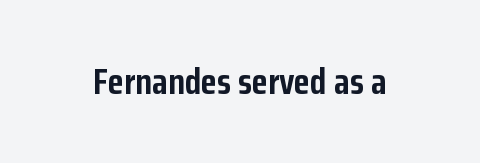
Q: Is the text bold? A: Yes.
Q: Is the text italic (slanted)? A: No, it is upright.
Q: Is the typeface a serif or a sans-serif typeface? A: Sans-serif.
Q: Is the text underlined? A: No.
Q: Is the spacing between letters normal or unusually wide? A: Normal.
Q: Width (condensed, normal, or wide)? A: Condensed.
Q: Stroke contrast? A: Low.
Q: x-height? A: Medium.
Q: Monospaced? A: No.
